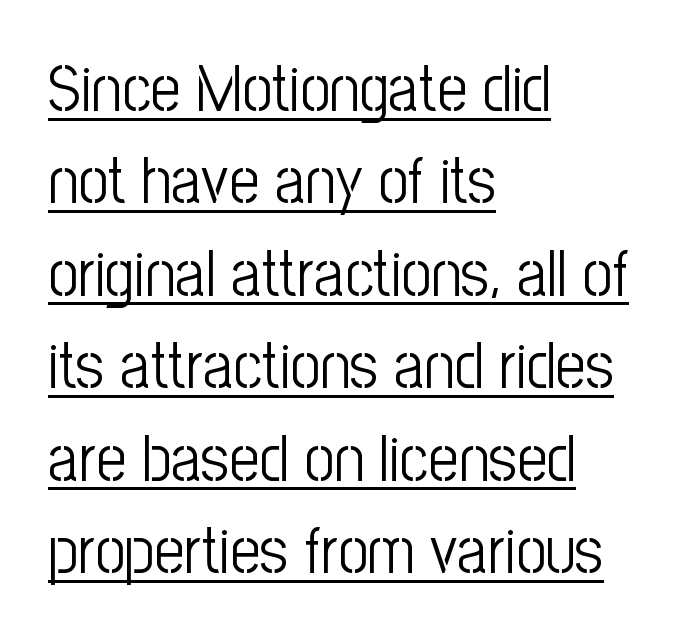
Q: Is the text bold? A: No.
Q: Is the text italic (slanted)? A: No, it is upright.
Q: Is the typeface a serif or a sans-serif typeface? A: Sans-serif.
Q: Is the text underlined? A: Yes.
Q: How is the paragraph aligned? A: Left-aligned.
Q: Is the spacing between letters normal or unusually wide? A: Normal.
Q: Is the spacing between lines tight, normal or loose? A: Normal.
Q: Width (condensed, normal, or wide)? A: Condensed.
Q: Stroke contrast? A: Low.
Q: x-height? A: Medium.
Q: Monospaced? A: No.
